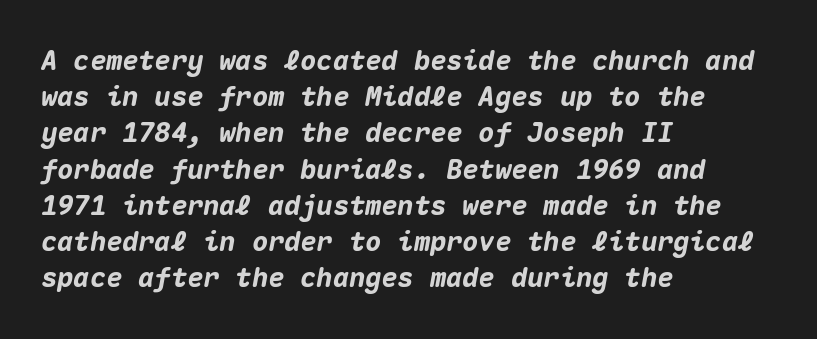
In terms of letterspacing, this is plain default setting. The font is running at its bold setting. This rendering features lettering with no underline. Looking at the ascenders, they clearly lean. The compositor pushed each line to the left boundary.
